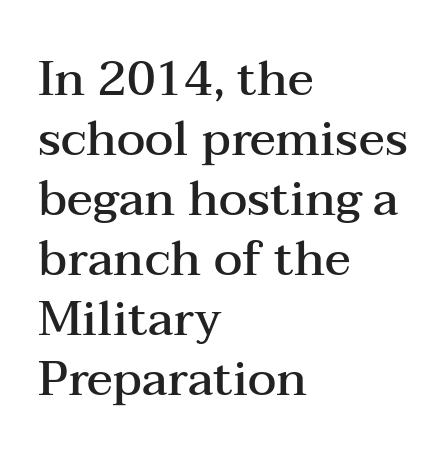
The image shows 48 px semibold, wide serif type, upright; set left-aligned, normal line spacing (1.25x), normal letter spacing, not underlined; medium stroke contrast and a medium x-height.
